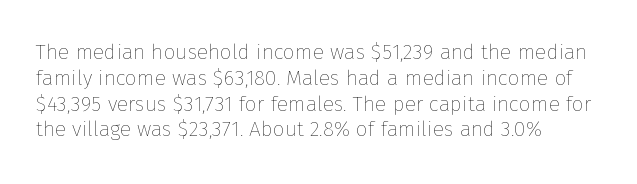
The image shows 21 px text type, upright; set left-aligned, line spacing 1.23x, normal letter spacing, not underlined.
